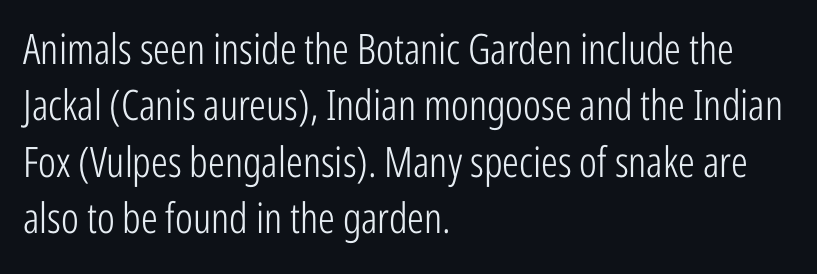
Q: Is the text bold? A: No.
Q: Is the text italic (slanted)? A: No, it is upright.
Q: Is the typeface a serif or a sans-serif typeface? A: Sans-serif.
Q: Is the text underlined? A: No.
Q: How is the paragraph aligned? A: Left-aligned.
Q: Is the spacing between letters normal or unusually wide? A: Normal.
Q: Is the spacing between lines tight, normal or loose? A: Normal.
Q: Width (condensed, normal, or wide)? A: Condensed.
Q: Stroke contrast? A: Low.
Q: x-height? A: Medium.
Q: Monospaced? A: No.
